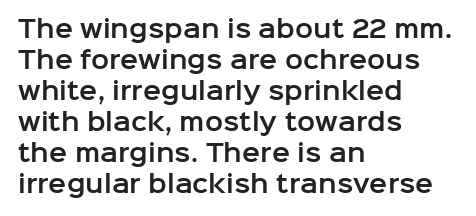
{"italic": "no", "underline": "no", "align": "left", "line_spacing": "normal", "line_spacing_ratio": 1.29, "letter_spacing": "normal", "letter_spacing_em": 0.0, "glyph_px": 24}
